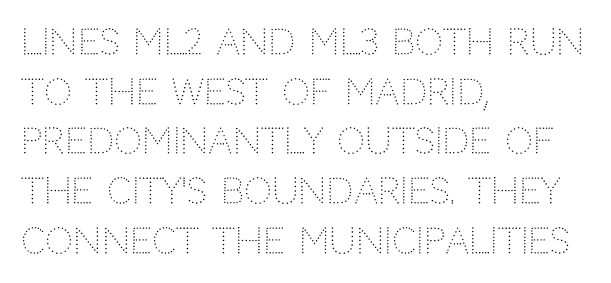
Q: Is the text bold? A: No.
Q: Is the text italic (slanted)? A: No, it is upright.
Q: Is the typeface a serif or a sans-serif typeface? A: Sans-serif.
Q: Is the text underlined? A: No.
Q: How is the paragraph aligned? A: Left-aligned.
Q: Is the spacing between letters normal or unusually wide? A: Normal.
Q: Is the spacing between lines tight, normal or loose? A: Normal.
Q: Width (condensed, normal, or wide)? A: Normal.
Q: Stroke contrast? A: Low.
Q: x-height? A: Large.
Q: Monospaced? A: No.
